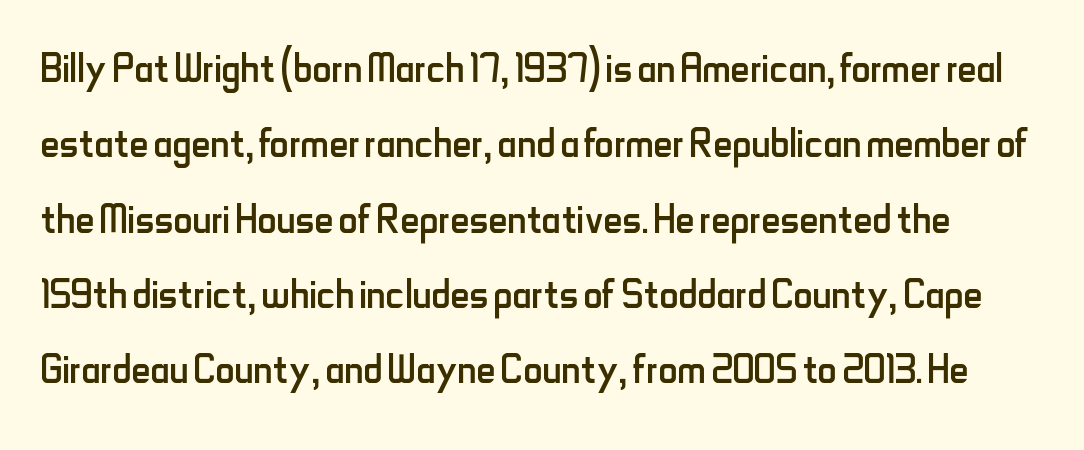
{"serif": "no", "italic": "no", "bold": "no", "weight": "regular", "width": "condensed", "stroke_contrast": "low", "x_height": "small", "monospaced": "no", "underline": "no", "line_spacing": "normal", "line_spacing_ratio": 1.42, "letter_spacing": "normal", "letter_spacing_em": 0.0, "glyph_px": 53}
